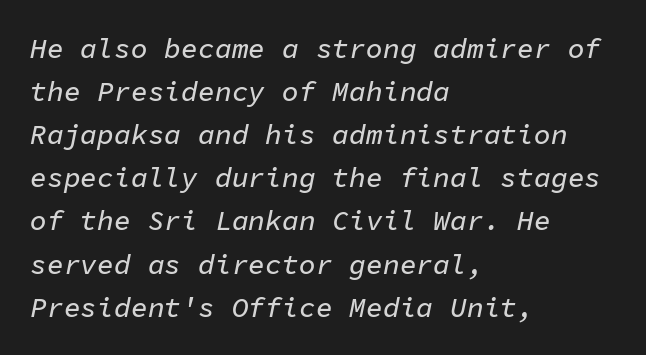
Q: Is the text italic (slanted)? A: Yes, it leans right by about 11 degrees.
Q: Is the text underlined? A: No.
Q: How is the paragraph aligned? A: Left-aligned.
Q: Is the spacing between letters normal or unusually wide? A: Normal.
Q: Is the spacing between lines tight, normal or loose? A: Normal.
Q: Width (condensed, normal, or wide)? A: Normal.
Q: Stroke contrast? A: Low.
Q: x-height? A: Medium.
Q: Monospaced? A: Yes.
